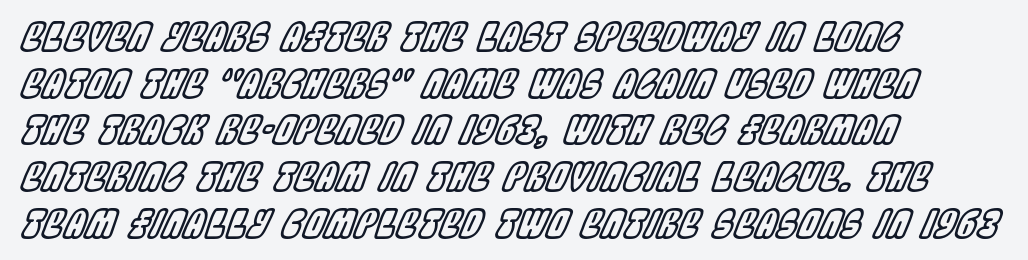
Is the block centered? No — it sits flush against the left margin. The zone under the glyphs is completely vacant. You could not count columns in this text — the font is proportionally spaced. Nobody touched the tracking dial on this one.
